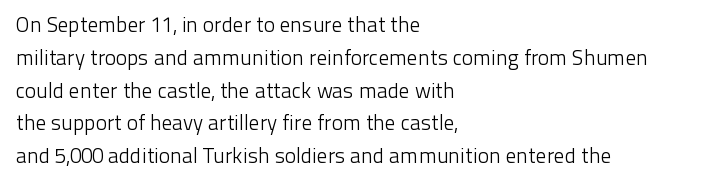
Q: Is the text bold? A: No.
Q: Is the text italic (slanted)? A: No, it is upright.
Q: Is the text underlined? A: No.
Q: How is the paragraph aligned? A: Left-aligned.
Q: Is the spacing between letters normal or unusually wide? A: Normal.
Q: Is the spacing between lines tight, normal or loose? A: Normal.
